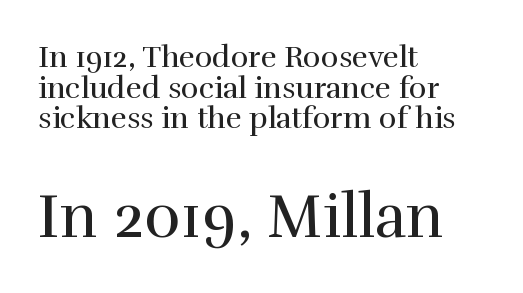
Q: Is the text bold? A: No.
Q: Is the text italic (slanted)? A: No, it is upright.
Q: Is the typeface a serif or a sans-serif typeface? A: Serif.
Q: Is the text underlined? A: No.
Q: How is the paragraph aligned? A: Left-aligned.
Q: Is the spacing between letters normal or unusually wide? A: Normal.
Q: Is the spacing between lines tight, normal or loose? A: Tight.
Q: Which block of text is set in a larger size, the first (top) or the second (bottom)? A: The second (bottom) one.
Q: Width (condensed, normal, or wide)? A: Normal.
Q: x-height? A: Medium.
Q: Monospaced? A: No.
